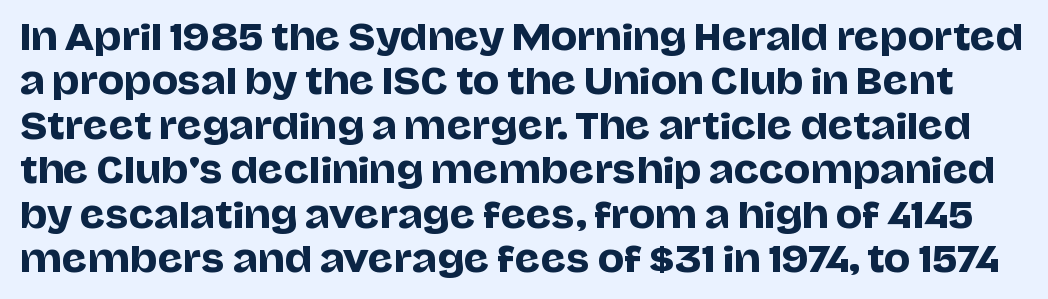
Q: Is the text italic (slanted)? A: No, it is upright.
Q: Is the typeface a serif or a sans-serif typeface? A: Sans-serif.
Q: Is the text underlined? A: No.
Q: Is the spacing between letters normal or unusually wide? A: Normal.
Q: Is the spacing between lines tight, normal or loose? A: Normal.
Q: Width (condensed, normal, or wide)? A: Normal.
Q: Stroke contrast? A: Low.
Q: x-height? A: Large.
Q: Monospaced? A: No.
